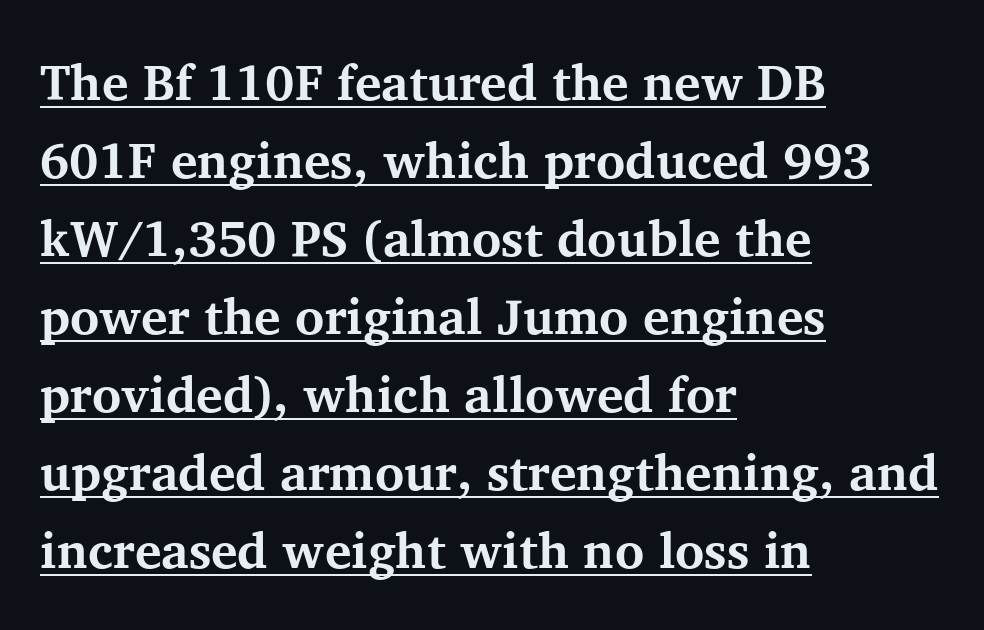
Q: Is the text bold? A: Yes.
Q: Is the text italic (slanted)? A: No, it is upright.
Q: Is the typeface a serif or a sans-serif typeface? A: Serif.
Q: Is the text underlined? A: Yes.
Q: How is the paragraph aligned? A: Left-aligned.
Q: Is the spacing between letters normal or unusually wide? A: Normal.
Q: Is the spacing between lines tight, normal or loose? A: Normal.
Q: Width (condensed, normal, or wide)? A: Normal.
Q: Stroke contrast? A: Medium.
Q: x-height? A: Medium.
Q: Monospaced? A: No.
